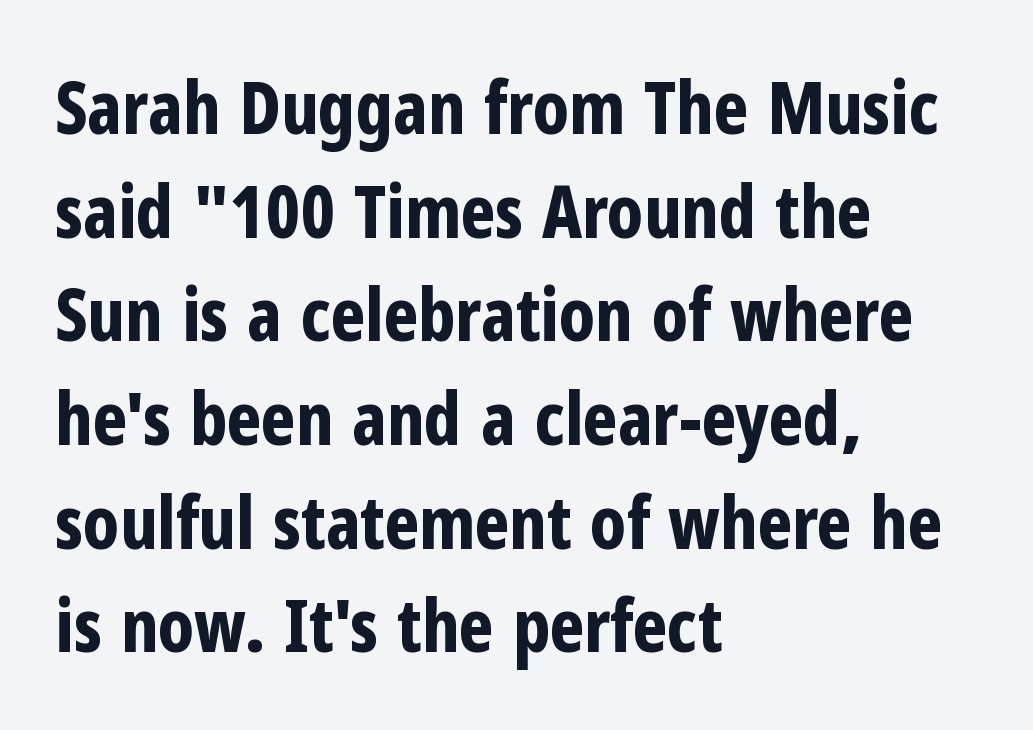
Horizontally, the lines are justified to the leading edge only. You can tell from the bare stems that sans-serif type was used. Any mark beneath the type? The region is blank. These lines were composed using upright roman letters. Each word holds together tightly as a unit, with standard inter-letter gaps. Baseline-to-baseline distance is the conventional proportion of letter height.
